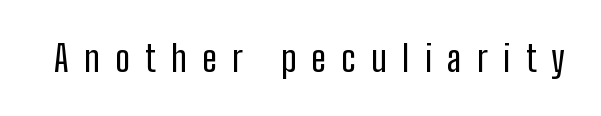
{"serif": "no", "italic": "no", "width": "condensed", "stroke_contrast": "low", "x_height": "medium", "monospaced": "no", "underline": "no", "letter_spacing": "wide", "letter_spacing_em": 0.43, "glyph_px": 36}
